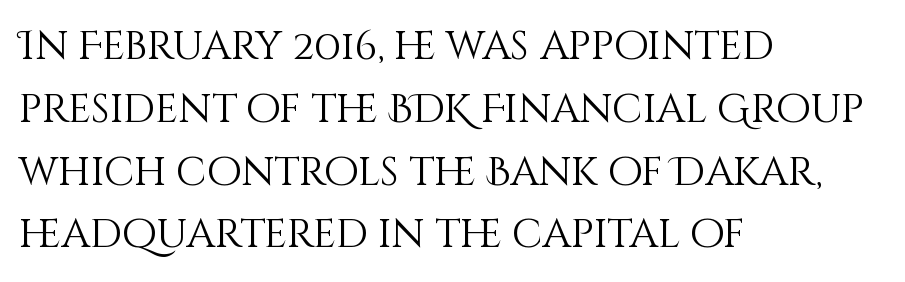
The image shows 40 px light type, upright; set left-aligned, normal line spacing (1.57x), normal letter spacing, not underlined; medium stroke contrast and a large x-height.
